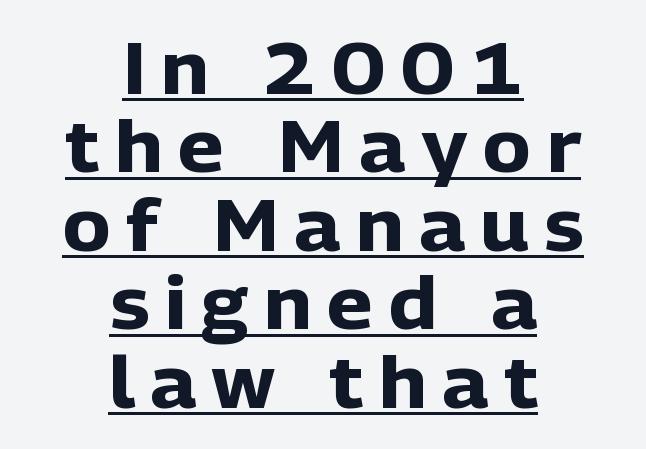
What stands out about the letter spacing? Its width — letters are far apart. Each new line begins almost immediately beneath the previous one. Notice how the stems are strictly vertical — no italics here. Looks like regular typesetting: each glyph gets only the width it needs. Unlike a traditional serif, this face leaves its strokes unadorned.
